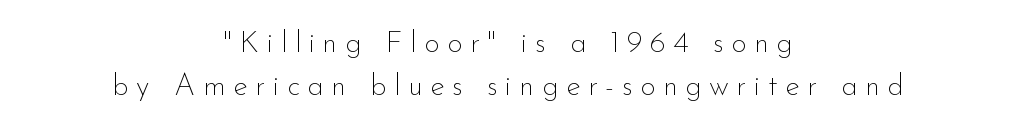
The image shows 30 px thin sans-serif type, upright; set centered, normal line spacing (1.45x), unusually wide letter spacing (+0.25 em), not underlined; low stroke contrast and a small x-height.
